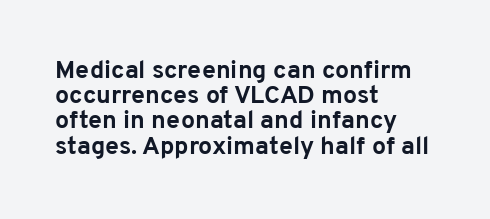
Q: Is the text bold? A: Yes.
Q: Is the text italic (slanted)? A: No, it is upright.
Q: Is the text underlined? A: No.
Q: How is the paragraph aligned? A: Left-aligned.
Q: Is the spacing between letters normal or unusually wide? A: Normal.
Q: Is the spacing between lines tight, normal or loose? A: Tight.
